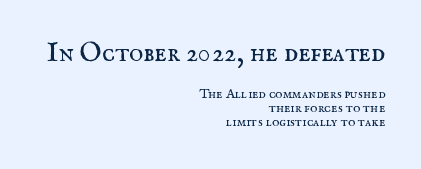
Q: Is the text bold? A: No.
Q: Is the text italic (slanted)? A: No, it is upright.
Q: Is the text underlined? A: No.
Q: How is the paragraph aligned? A: Right-aligned.
Q: Is the spacing between letters normal or unusually wide? A: Normal.
Q: Is the spacing between lines tight, normal or loose? A: Tight.
Q: Which block of text is set in a larger size, the first (top) or the second (bottom)? A: The first (top) one.
